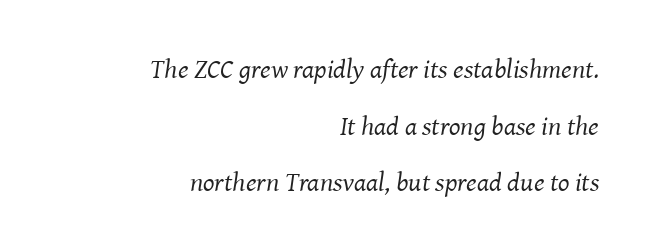
Nothing unusual about the tracking: characters are spaced as the font intends. Every character sits at an angle, as italics do. No extra ink here — the face is not bold. Decoration check: the copy has no underline. Summary of vertical rhythm: relaxed, with wide interline spacing. The lines are quadded right.
